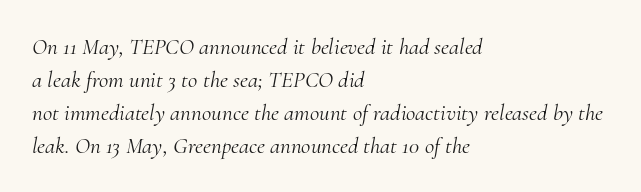
{"italic": "yes", "lean": "right", "slant_degrees": 10, "bold": "no", "underline": "no", "align": "left", "line_spacing": "normal", "line_spacing_ratio": 1.43, "letter_spacing": "normal", "letter_spacing_em": 0.0, "glyph_px": 23}
